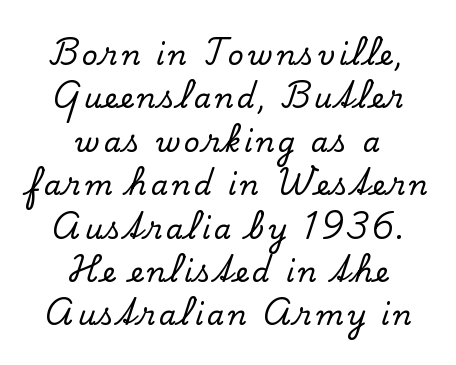
The whitespace from short lines is split evenly between both sides. Any mark beneath the type? The region is blank. The lines sit at an ordinary, default distance from one another. The typeface chosen for these lines features serifs. Note the varied advance widths — an 'i' is clearly narrower than an 'm'.
